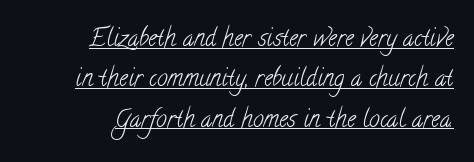
Does the leading feel generous? No, just average. The passage shown is underscored from start to finish. In terms of letterspacing, this is plain default setting. No letter is thick-stroked: the sample isn't bold. These lines stack with their right ends in a neat column.
